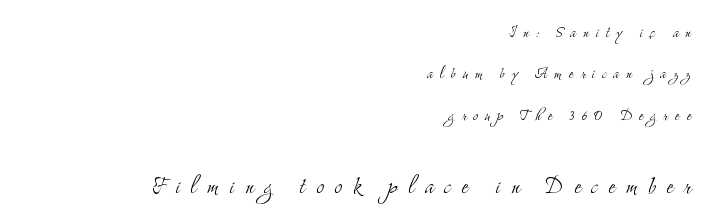
{"serif": "yes", "bold": "no", "weight": "light", "width": "condensed", "stroke_contrast": "medium", "x_height": "small", "monospaced": "no", "underline": "no", "align": "right", "line_spacing": "loose", "line_spacing_ratio": 2.18, "letter_spacing": "wide", "letter_spacing_em": 0.37, "larger_block": "second", "size_ratio": 1.53, "glyph_px": 29}
